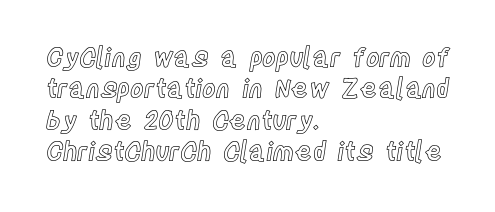
The image shows 26 px text type; set left-aligned, line spacing 1.21x, normal letter spacing, not underlined.
